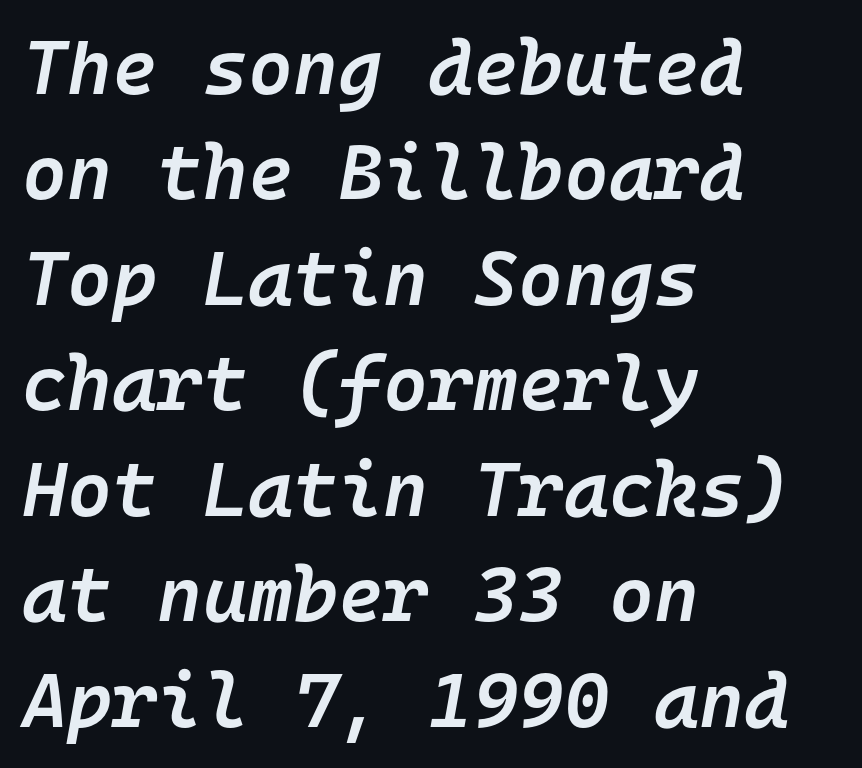
Q: Is the text bold? A: Semi-bold.
Q: Is the text italic (slanted)? A: Yes, it leans right by about 10 degrees.
Q: Is the text underlined? A: No.
Q: How is the paragraph aligned? A: Left-aligned.
Q: Is the spacing between letters normal or unusually wide? A: Normal.
Q: Is the spacing between lines tight, normal or loose? A: Normal.
Q: Width (condensed, normal, or wide)? A: Normal.
Q: Stroke contrast? A: Low.
Q: x-height? A: Medium.
Q: Monospaced? A: Yes.
